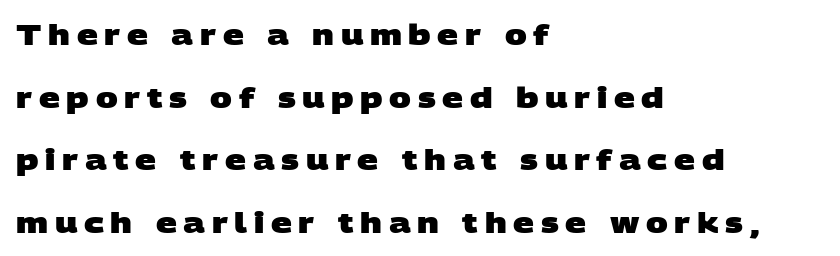
The image shows 29 px heavy, wide sans-serif type; set left-aligned, loose line spacing (2.16x), unusually wide letter spacing (+0.23 em), not underlined; low stroke contrast and a large x-height.
